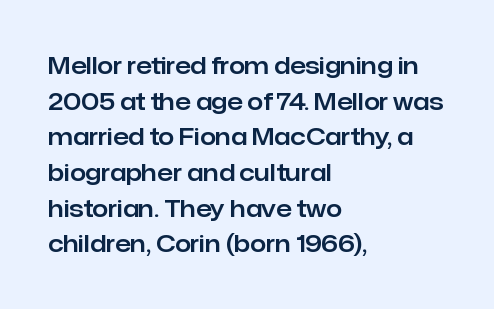
Q: Is the text italic (slanted)? A: No, it is upright.
Q: Is the text underlined? A: No.
Q: How is the paragraph aligned? A: Left-aligned.
Q: Is the spacing between letters normal or unusually wide? A: Normal.
Q: Is the spacing between lines tight, normal or loose? A: Normal.
